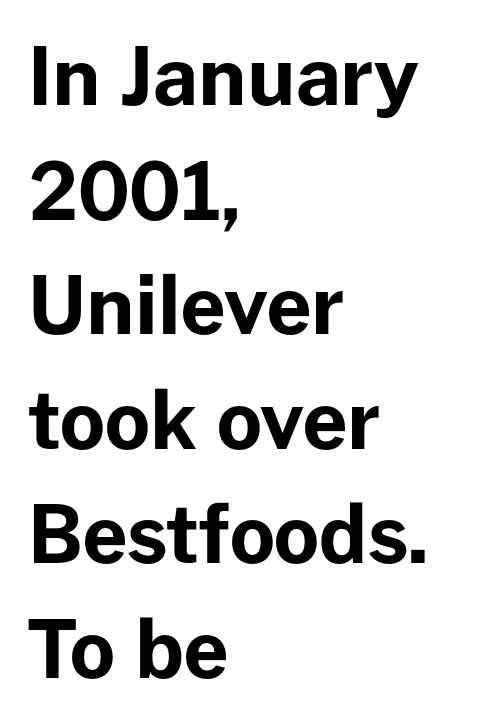
Q: Is the text bold? A: Yes.
Q: Is the text italic (slanted)? A: No, it is upright.
Q: Is the typeface a serif or a sans-serif typeface? A: Sans-serif.
Q: Is the text underlined? A: No.
Q: How is the paragraph aligned? A: Left-aligned.
Q: Is the spacing between letters normal or unusually wide? A: Normal.
Q: Is the spacing between lines tight, normal or loose? A: Normal.
Q: Width (condensed, normal, or wide)? A: Normal.
Q: Stroke contrast? A: Low.
Q: x-height? A: Medium.
Q: Monospaced? A: No.
